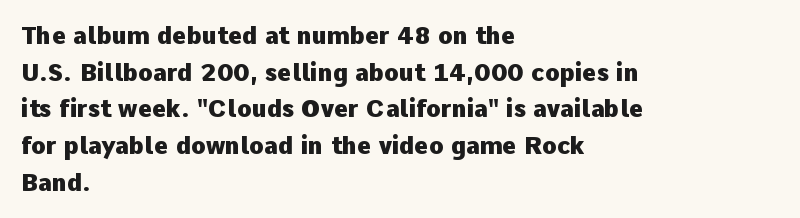
{"italic": "no", "bold": "yes", "underline": "no", "align": "left", "line_spacing": "normal", "line_spacing_ratio": 1.53, "letter_spacing": "normal", "letter_spacing_em": 0.0, "glyph_px": 24}
